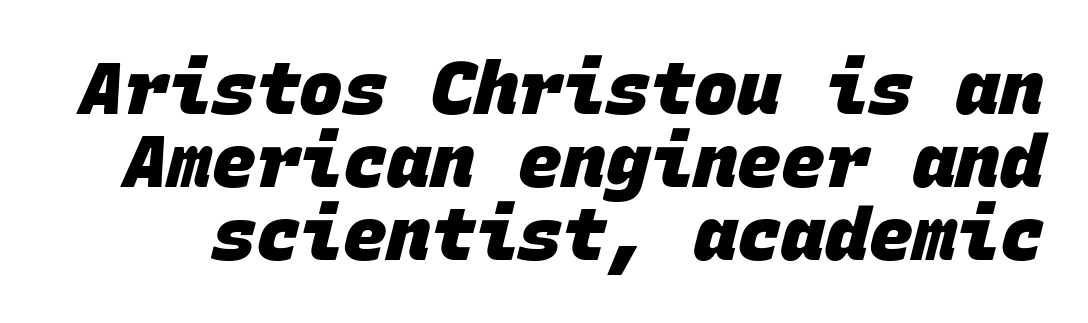
Standard letterfit; no display-style spreading of the glyphs. Do the characters align in a grid? Yes, the font is monospaced. Baseline-to-baseline distance is barely more than the letter height. Serifs: no, the terminals of the letterforms are clean.
